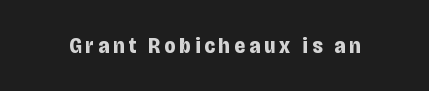
{"italic": "no", "bold": "yes", "underline": "no", "glyph_px": 22}
